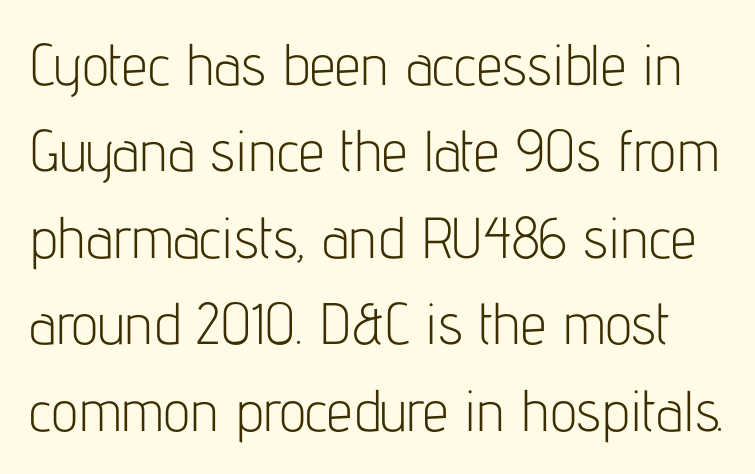
The image shows 58 px light, condensed sans-serif type, upright; set normal line spacing (1.49x), normal letter spacing, not underlined; low stroke contrast and a medium x-height.
